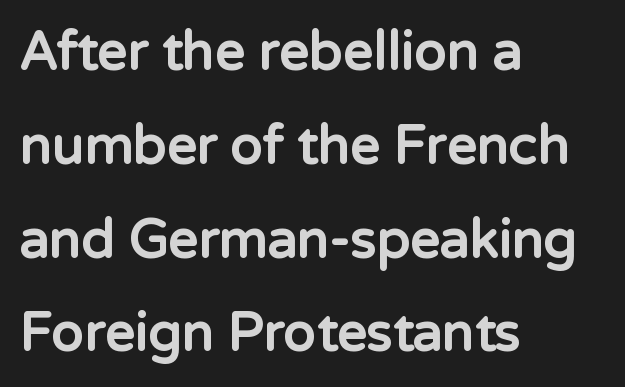
{"serif": "no", "italic": "no", "bold": "yes", "weight": "bold", "width": "normal", "stroke_contrast": "low", "x_height": "medium", "monospaced": "no", "underline": "no", "align": "left", "line_spacing_ratio": 1.77, "letter_spacing": "normal", "letter_spacing_em": 0.0, "glyph_px": 53}
